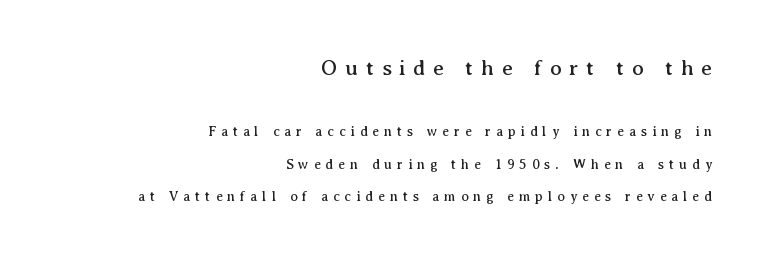
The image shows 22 px text type, upright; set right-aligned, loose line spacing (2.31x), unusually wide letter spacing (+0.35 em), not underlined; the first (top) block is 1.57x larger.
